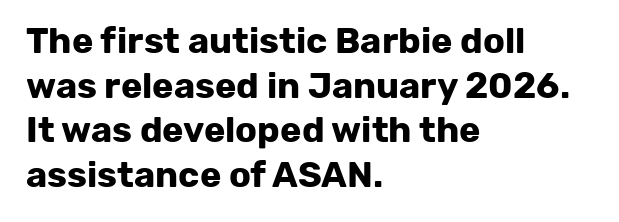
The image shows 36 px bold sans-serif type, upright; set left-aligned, line spacing 1.24x, normal letter spacing, not underlined; low stroke contrast and a medium x-height.
